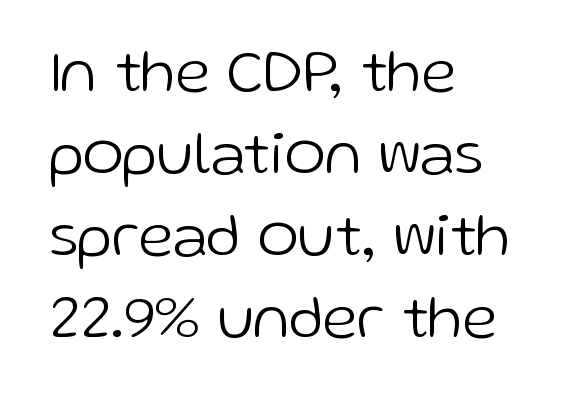
The image shows 62 px light sans-serif type, upright; set left-aligned, normal line spacing (1.32x), normal letter spacing, not underlined; low stroke contrast and a medium x-height.
